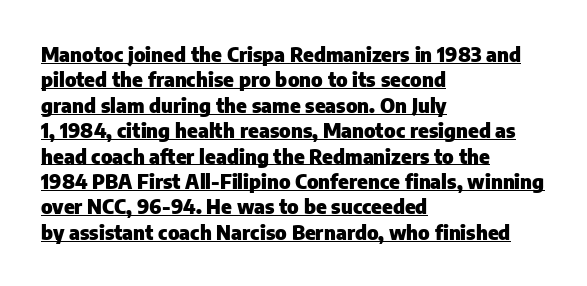
The image shows 20 px bold type, upright; set left-aligned, normal line spacing (1.27x), normal letter spacing, underlined.
